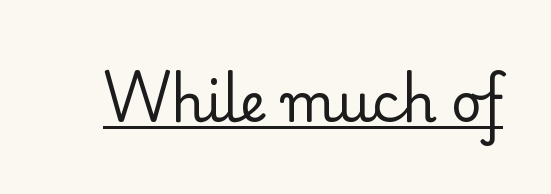
Q: Is the text bold? A: No.
Q: Is the text italic (slanted)? A: No, it is upright.
Q: Is the typeface a serif or a sans-serif typeface? A: Serif.
Q: Is the text underlined? A: Yes.
Q: Is the spacing between letters normal or unusually wide? A: Normal.
Q: Width (condensed, normal, or wide)? A: Normal.
Q: Stroke contrast? A: Low.
Q: x-height? A: Small.
Q: Monospaced? A: No.
